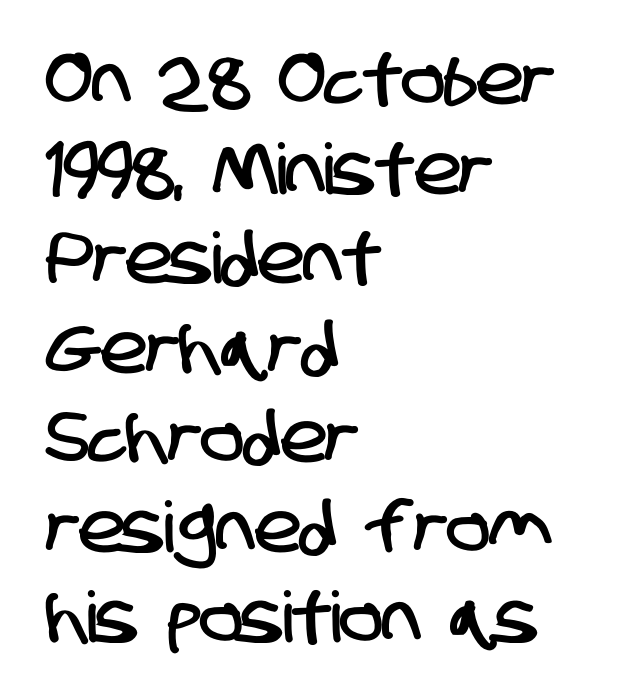
The image shows 70 px condensed sans-serif type; set left-aligned, normal line spacing (1.28x), normal letter spacing, not underlined; low stroke contrast and a large x-height.
